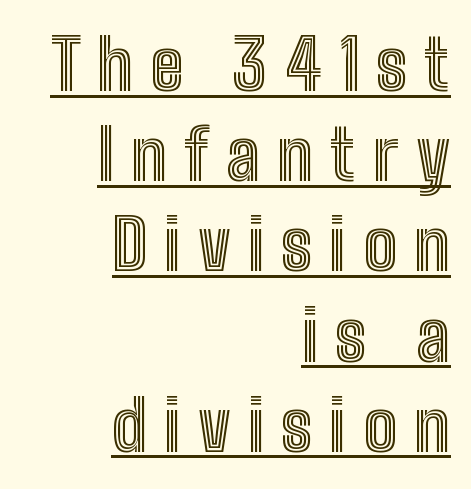
The image shows 71 px condensed type, upright; set right-aligned, normal line spacing (1.27x), unusually wide letter spacing (+0.24 em), underlined; a medium x-height.
